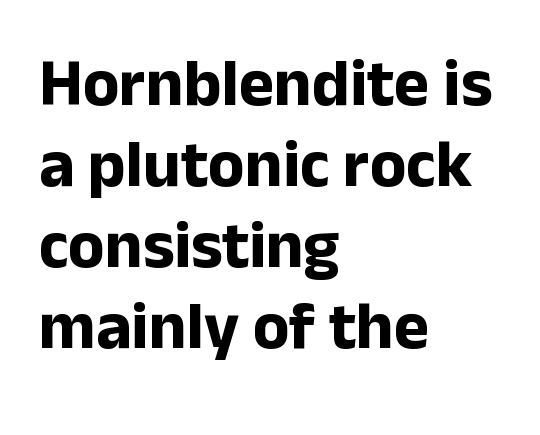
The image shows 67 px bold sans-serif type, upright; set left-aligned, line spacing 1.21x, normal letter spacing, not underlined; low stroke contrast and a medium x-height.
